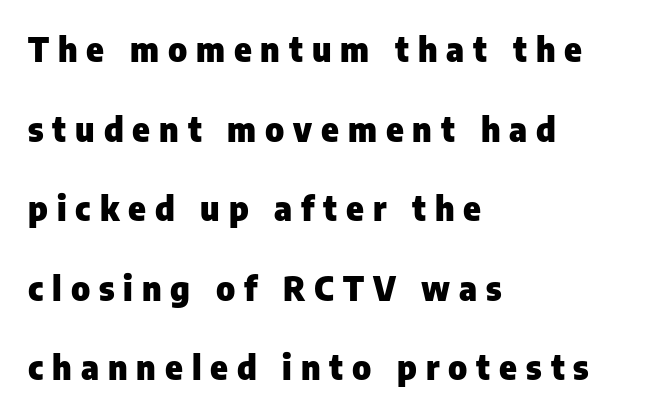
{"serif": "no", "italic": "no", "bold": "yes", "weight": "heavy", "width": "normal", "stroke_contrast": "low", "x_height": "medium", "monospaced": "no", "underline": "no", "align": "left", "line_spacing": "loose", "line_spacing_ratio": 2.41, "letter_spacing": "wide", "letter_spacing_em": 0.27, "glyph_px": 33}
